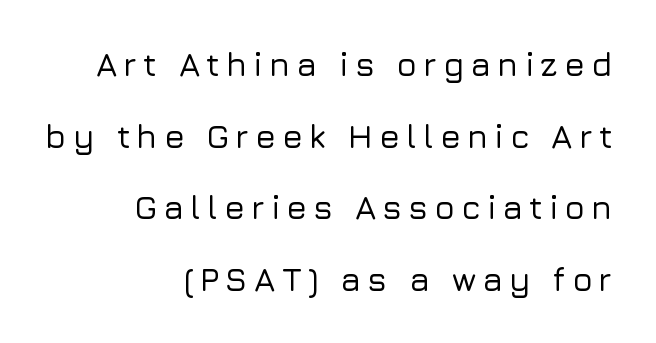
Q: Is the text italic (slanted)? A: No, it is upright.
Q: Is the typeface a serif or a sans-serif typeface? A: Sans-serif.
Q: Is the text underlined? A: No.
Q: How is the paragraph aligned? A: Right-aligned.
Q: Is the spacing between lines tight, normal or loose? A: Loose.
Q: Width (condensed, normal, or wide)? A: Normal.
Q: Stroke contrast? A: Low.
Q: x-height? A: Medium.
Q: Monospaced? A: No.
